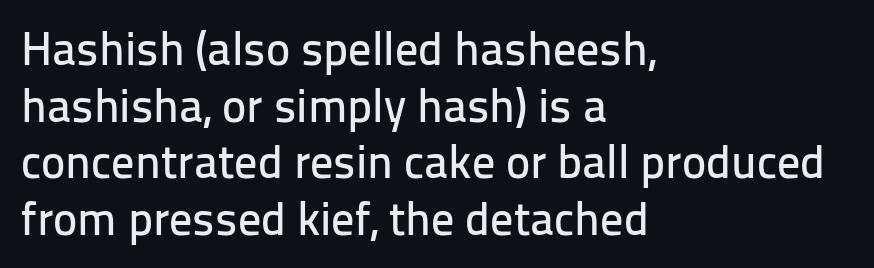
The image shows 46 px sans-serif type, upright; set left-aligned, line spacing 1.23x, normal letter spacing, not underlined; low stroke contrast and a medium x-height.
